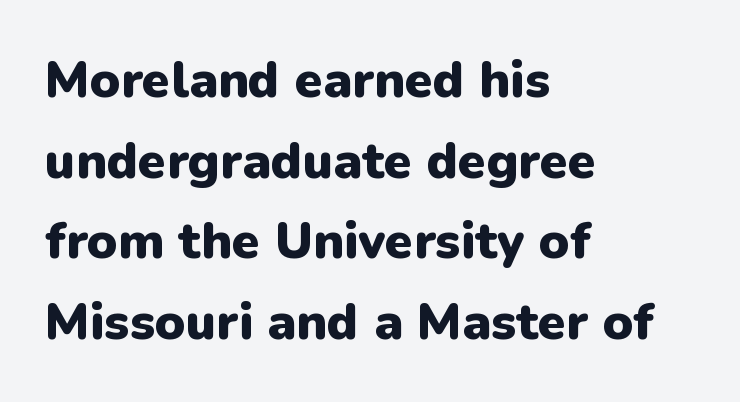
This is sans-serif lettering, the kind often seen on screens and signage. Honestly, the row spacing looks completely unremarkable. Note the varied advance widths — an 'i' is clearly narrower than an 'm'. A typesetter would call this zero additional tracking.
